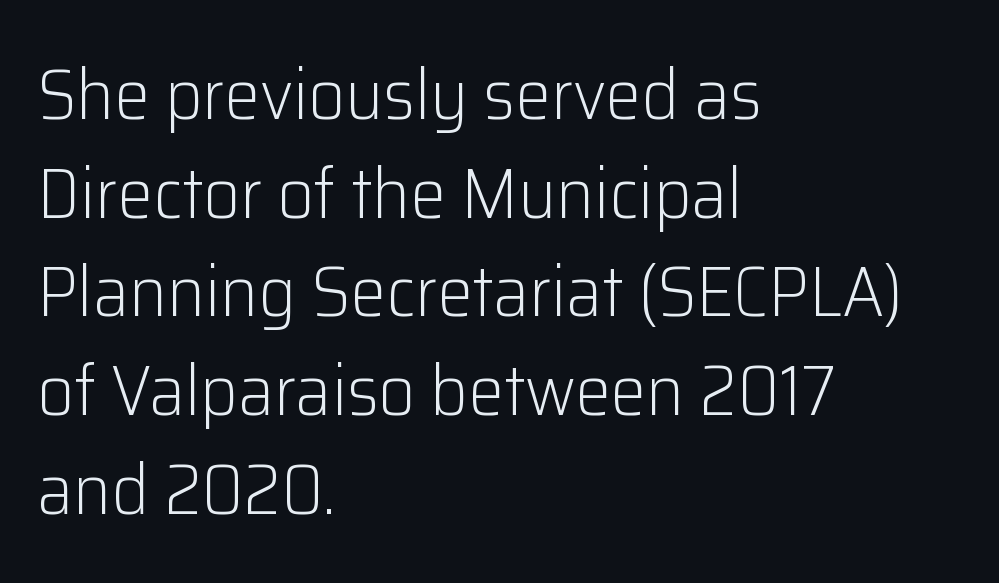
Q: Is the text bold? A: No.
Q: Is the text italic (slanted)? A: No, it is upright.
Q: Is the typeface a serif or a sans-serif typeface? A: Sans-serif.
Q: Is the text underlined? A: No.
Q: How is the paragraph aligned? A: Left-aligned.
Q: Is the spacing between letters normal or unusually wide? A: Normal.
Q: Is the spacing between lines tight, normal or loose? A: Normal.
Q: Width (condensed, normal, or wide)? A: Normal.
Q: Stroke contrast? A: Low.
Q: x-height? A: Medium.
Q: Monospaced? A: No.
